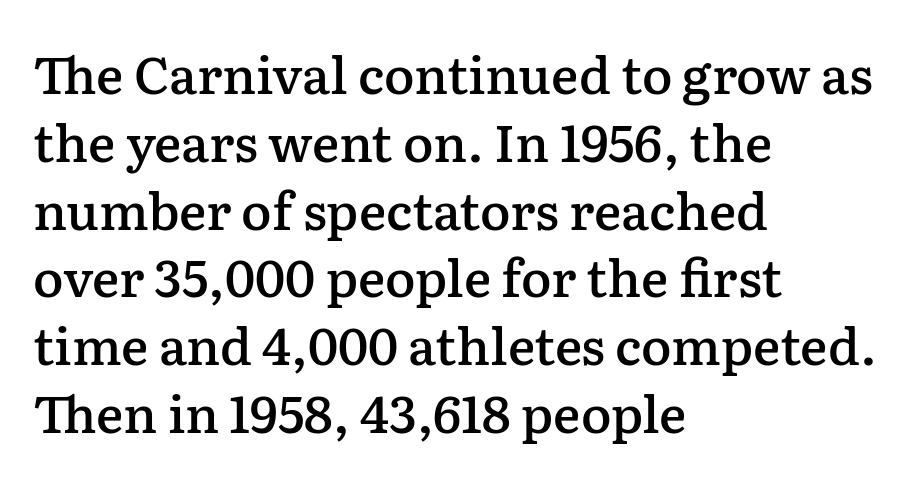
Q: Is the text bold? A: Semi-bold.
Q: Is the text italic (slanted)? A: No, it is upright.
Q: Is the typeface a serif or a sans-serif typeface? A: Serif.
Q: Is the text underlined? A: No.
Q: How is the paragraph aligned? A: Left-aligned.
Q: Is the spacing between letters normal or unusually wide? A: Normal.
Q: Is the spacing between lines tight, normal or loose? A: Normal.
Q: Width (condensed, normal, or wide)? A: Normal.
Q: Stroke contrast? A: Low.
Q: x-height? A: Medium.
Q: Monospaced? A: No.
